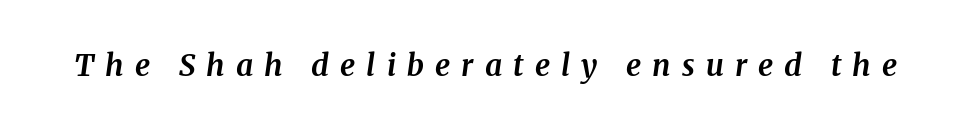
Q: Is the text bold? A: Yes.
Q: Is the text italic (slanted)? A: Yes, it leans right by about 8 degrees.
Q: Is the typeface a serif or a sans-serif typeface? A: Serif.
Q: Is the text underlined? A: No.
Q: Is the spacing between letters normal or unusually wide? A: Unusually wide.
Q: Width (condensed, normal, or wide)? A: Normal.
Q: Stroke contrast? A: Medium.
Q: x-height? A: Medium.
Q: Monospaced? A: No.
